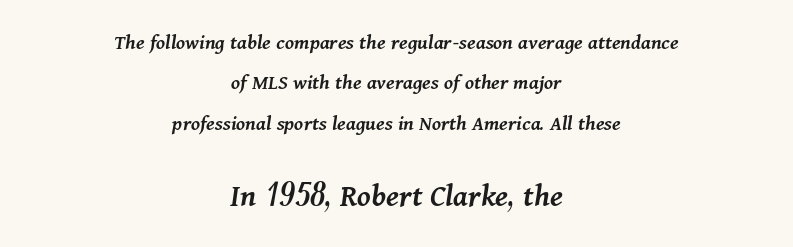
The lines in this sample share a center point and differ in where they start and stop. Larger block? The one below; the one above is distinctly smaller. The passage shown has conventional tracking throughout. Varying glyph widths throughout — classic text-font behaviour.
